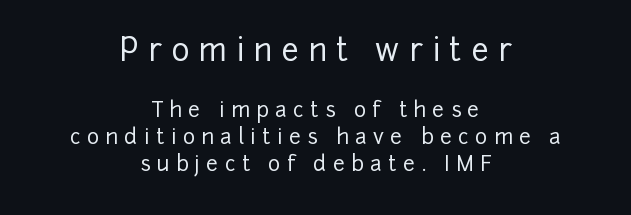
Q: Is the text italic (slanted)? A: No, it is upright.
Q: Is the typeface a serif or a sans-serif typeface? A: Sans-serif.
Q: Is the text underlined? A: No.
Q: How is the paragraph aligned? A: Centered.
Q: Is the spacing between letters normal or unusually wide? A: Unusually wide.
Q: Is the spacing between lines tight, normal or loose? A: Normal.
Q: Which block of text is set in a larger size, the first (top) or the second (bottom)? A: The first (top) one.
Q: Width (condensed, normal, or wide)? A: Normal.
Q: Stroke contrast? A: Low.
Q: x-height? A: Medium.
Q: Monospaced? A: No.
